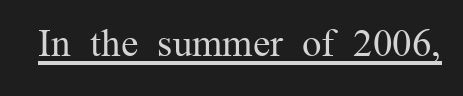
The image shows 39 px regular-weight serif type, upright; set normal letter spacing, underlined; medium stroke contrast and a medium x-height.
